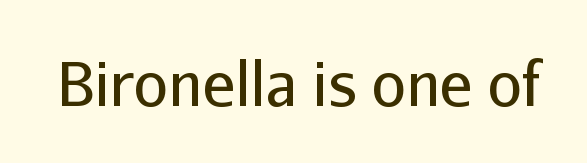
The image shows 61 px regular-weight sans-serif type, upright; set normal letter spacing, not underlined; low stroke contrast and a medium x-height.
